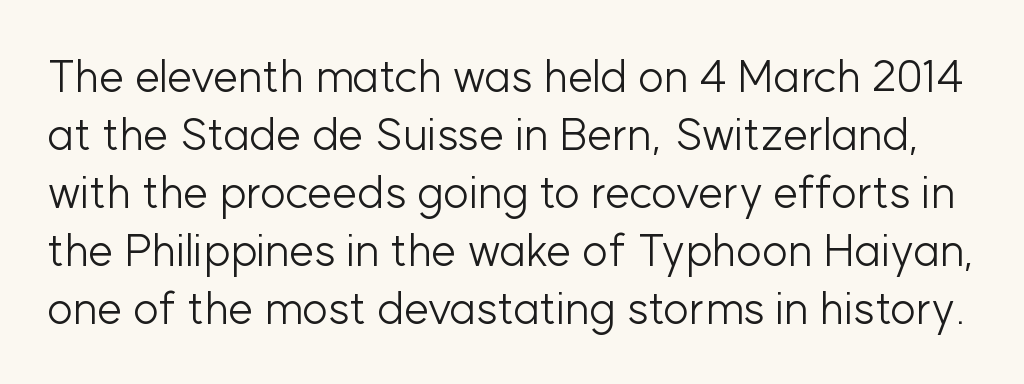
Q: Is the text bold? A: No.
Q: Is the text italic (slanted)? A: No, it is upright.
Q: Is the typeface a serif or a sans-serif typeface? A: Sans-serif.
Q: Is the text underlined? A: No.
Q: Is the spacing between letters normal or unusually wide? A: Normal.
Q: Is the spacing between lines tight, normal or loose? A: Normal.
Q: Width (condensed, normal, or wide)? A: Normal.
Q: Stroke contrast? A: Low.
Q: x-height? A: Medium.
Q: Monospaced? A: No.
